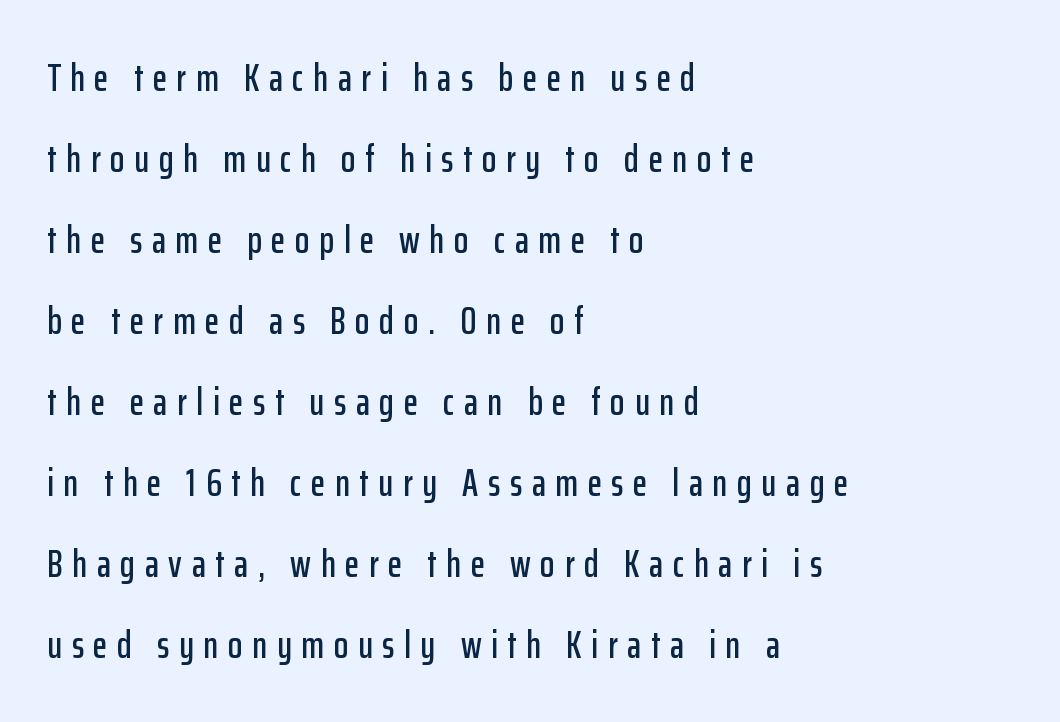
Q: Is the text italic (slanted)? A: No, it is upright.
Q: Is the typeface a serif or a sans-serif typeface? A: Sans-serif.
Q: Is the text underlined? A: No.
Q: How is the paragraph aligned? A: Left-aligned.
Q: Is the spacing between letters normal or unusually wide? A: Unusually wide.
Q: Is the spacing between lines tight, normal or loose? A: Loose.
Q: Width (condensed, normal, or wide)? A: Condensed.
Q: Stroke contrast? A: Low.
Q: x-height? A: Medium.
Q: Monospaced? A: No.
